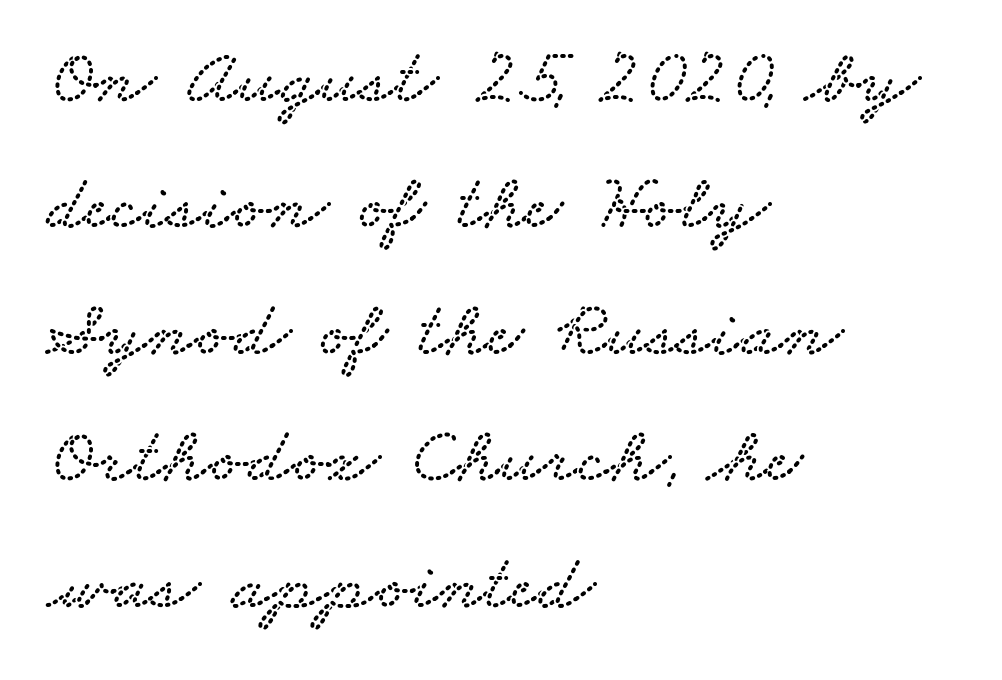
Letter spacing: default. In CSS terms this would be text-align: left. Leading matches the norm, producing a regular column. Words float on clear page, feet unadorned. The typeface chosen for these lines features serifs. You could not count columns in this text — the font is proportionally spaced.
